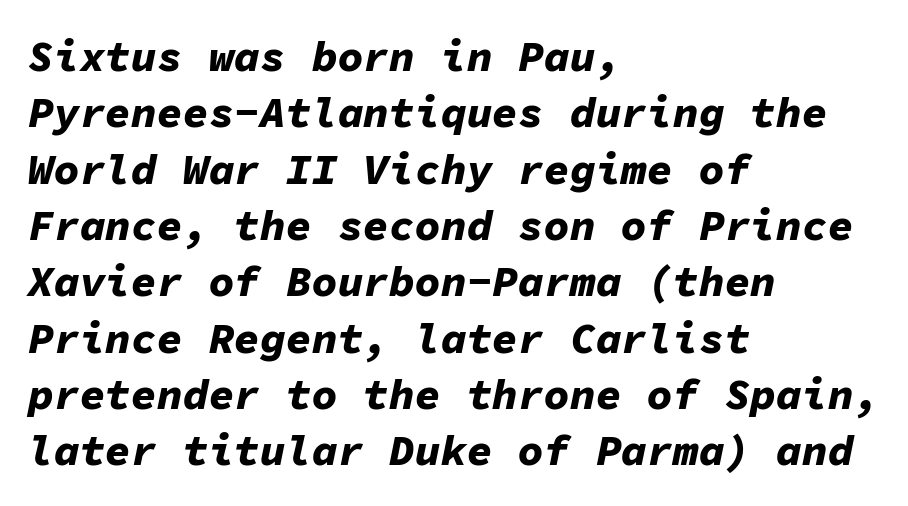
Looks like terminal output: every glyph gets an equal slot. These lines were composed using italics. Layout note: lines flush left. The tracking reads as untouched default to a designer's eye. As a designer I'd log this as weight 700, bold. If you measured baseline to baseline, you'd find a middling distance.
